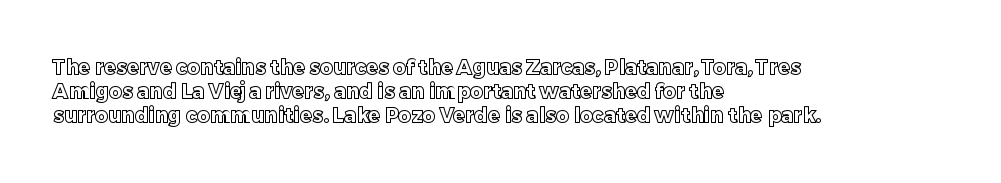
{"italic": "no", "underline": "no", "align": "left", "line_spacing_ratio": 1.21, "letter_spacing": "normal", "letter_spacing_em": 0.0, "glyph_px": 20}
